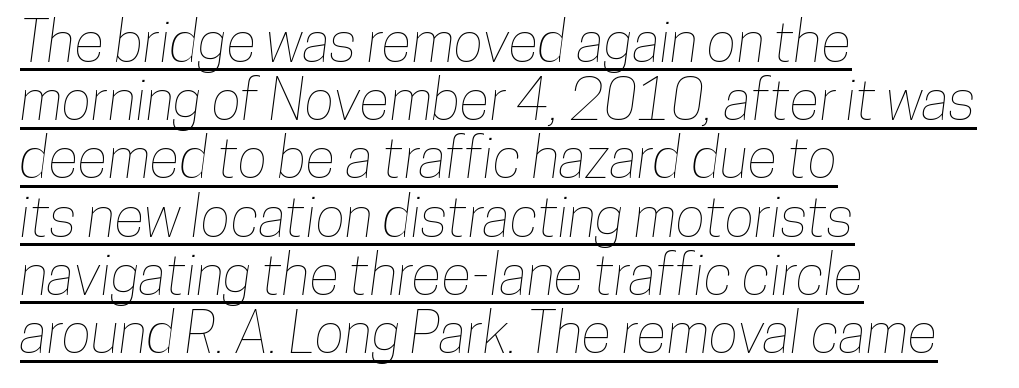
The image shows 56 px condensed type; set left-aligned, tight line spacing (1.04x), normal letter spacing, underlined; low stroke contrast and a medium x-height.
